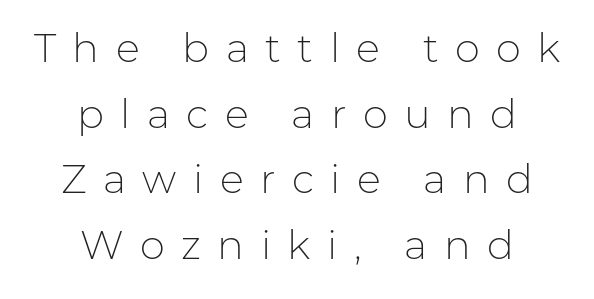
The image shows 40 px light sans-serif type, upright; set centered, normal line spacing (1.64x), unusually wide letter spacing (+0.41 em), not underlined; low stroke contrast and a medium x-height.
